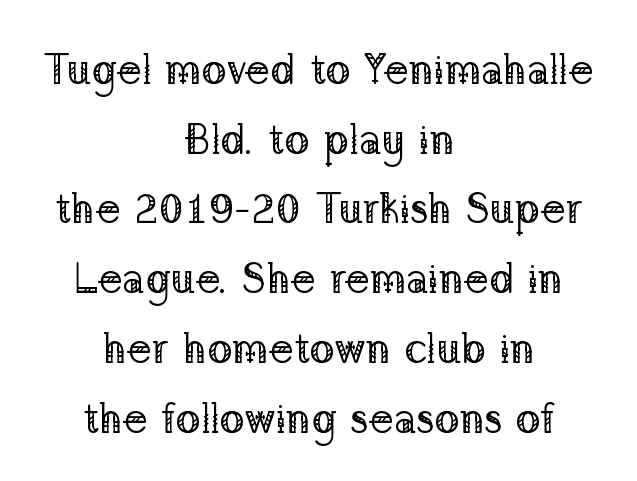
{"serif": "yes", "italic": "no", "bold": "no", "weight": "regular", "width": "normal", "stroke_contrast": "low", "x_height": "medium", "monospaced": "no", "underline": "no", "align": "center", "line_spacing": "normal", "line_spacing_ratio": 1.66, "letter_spacing": "normal", "letter_spacing_em": 0.0, "glyph_px": 42}
